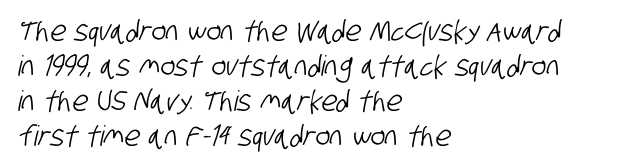
{"serif": "no", "width": "condensed", "stroke_contrast": "low", "x_height": "large", "monospaced": "no", "underline": "no", "align": "left", "line_spacing": "normal", "line_spacing_ratio": 1.25, "letter_spacing": "normal", "letter_spacing_em": 0.0, "glyph_px": 28}
